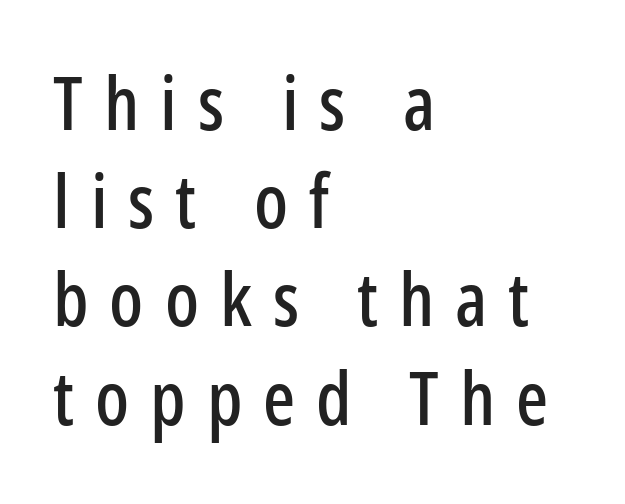
Q: Is the text italic (slanted)? A: No, it is upright.
Q: Is the typeface a serif or a sans-serif typeface? A: Sans-serif.
Q: Is the text underlined? A: No.
Q: How is the paragraph aligned? A: Left-aligned.
Q: Is the spacing between letters normal or unusually wide? A: Unusually wide.
Q: Is the spacing between lines tight, normal or loose? A: Normal.
Q: Width (condensed, normal, or wide)? A: Condensed.
Q: Stroke contrast? A: Low.
Q: x-height? A: Medium.
Q: Monospaced? A: No.
